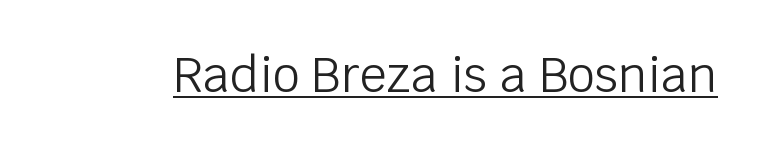
The strokes are not fattened; the text isn't bold. Varying glyph widths throughout — classic text-font behaviour. The axis of the letterforms is exactly vertical. Each word holds together tightly as a unit, with standard inter-letter gaps. Type style note: lacks serifs. Emphasis is given by a line drawn under the lettering.
